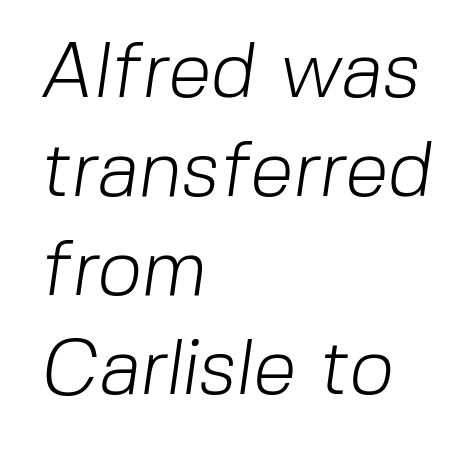
The gap between lines stays unmarked. Spacing verdict: proportional, widths tailored to each character. Each line starts at the same left margin while the right side varies. Weight: not bold — regular or lighter. Standard letterfit; no display-style spreading of the glyphs. This sample keeps an unexceptional amount of space between lines.
